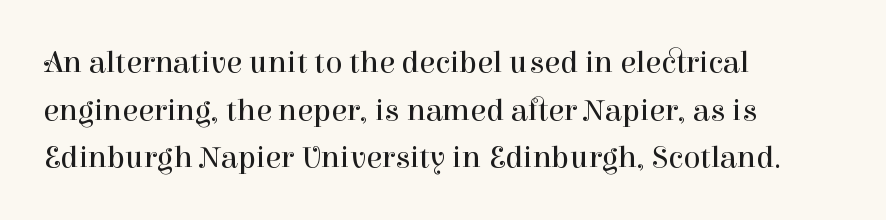
{"serif": "yes", "italic": "no", "bold": "no", "weight": "regular", "width": "normal", "stroke_contrast": "high", "x_height": "medium", "monospaced": "no", "underline": "no", "align": "left", "line_spacing": "normal", "line_spacing_ratio": 1.49, "letter_spacing": "normal", "letter_spacing_em": 0.0, "glyph_px": 32}
